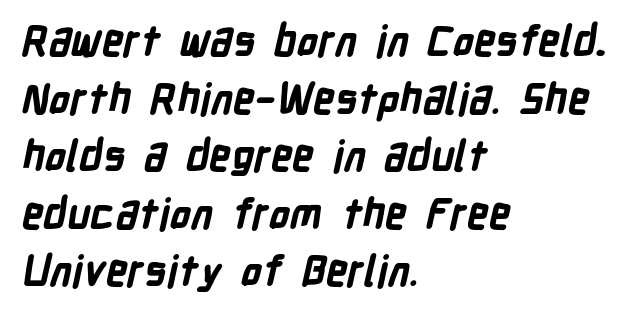
The image shows 42 px bold, condensed sans-serif type; set left-aligned, normal line spacing (1.37x), normal letter spacing, not underlined; low stroke contrast and a medium x-height.
